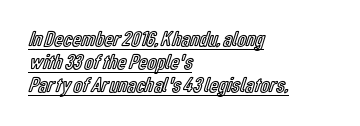
{"underline": "yes", "align": "left", "line_spacing": "tight", "line_spacing_ratio": 1.05, "letter_spacing": "normal", "letter_spacing_em": 0.0, "glyph_px": 22}
